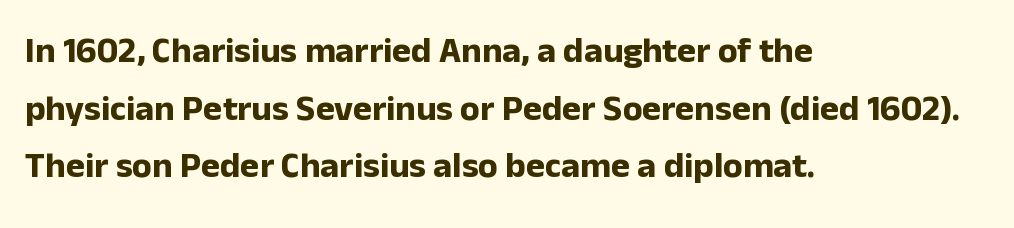
This sample keeps an unexceptional amount of space between lines. Each row of text sits above clean, open space. What kind of face is this? One without serifs — a sans. Italic: no, the glyphs are upright roman. Summary of weight: heavy, a full bold.
